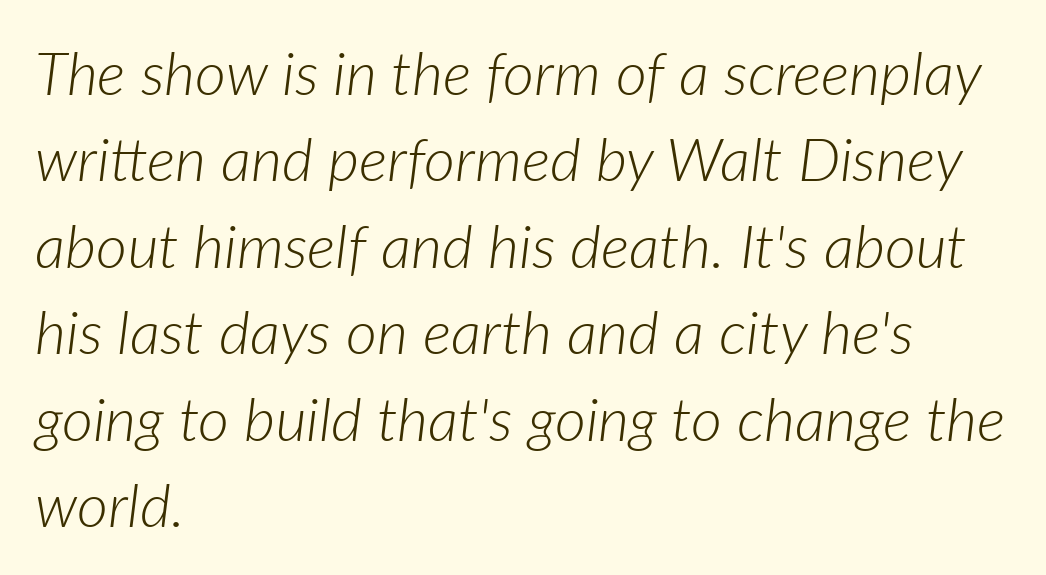
Posture: slanted. This is not heavy type; no bold has been used. The passage shown has conventional tracking throughout. Varying glyph widths throughout — classic text-font behaviour. Each row of text sits above clean, open space.
